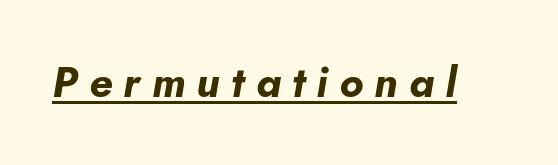
The image shows 42 px bold type, italic (leaning right); set unusually wide letter spacing (+0.27 em), underlined; low stroke contrast and a small x-height.
